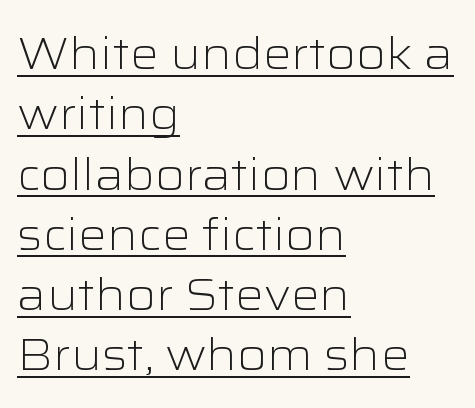
{"serif": "no", "italic": "no", "bold": "no", "weight": "light", "width": "wide", "stroke_contrast": "low", "x_height": "medium", "monospaced": "no", "underline": "yes", "align": "left", "line_spacing": "normal", "line_spacing_ratio": 1.34, "letter_spacing": "normal", "letter_spacing_em": 0.0, "glyph_px": 45}
